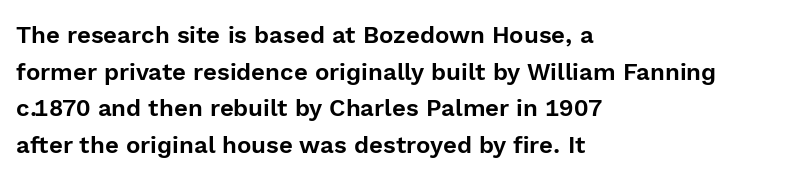
{"italic": "no", "underline": "no", "align": "left", "line_spacing": "normal", "line_spacing_ratio": 1.53, "letter_spacing": "normal", "letter_spacing_em": 0.0, "glyph_px": 24}
